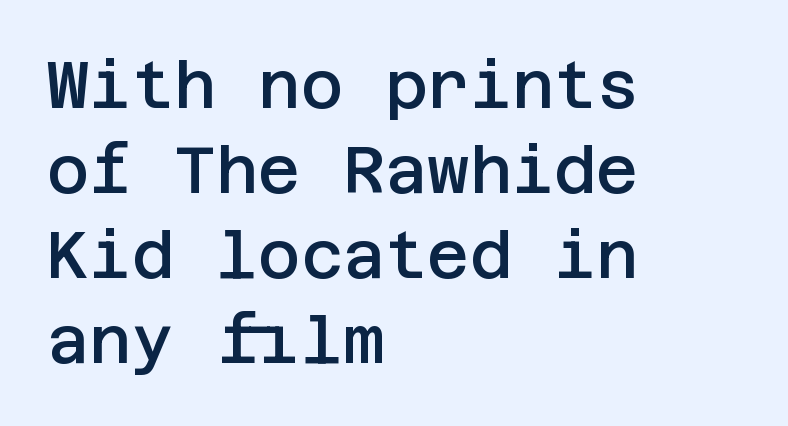
{"serif": "no", "italic": "no", "bold": "semi", "weight": "semibold", "width": "normal", "stroke_contrast": "low", "x_height": "large", "underline": "no", "align": "left", "line_spacing": "normal", "line_spacing_ratio": 1.31, "letter_spacing": "normal", "letter_spacing_em": 0.0, "glyph_px": 65}
